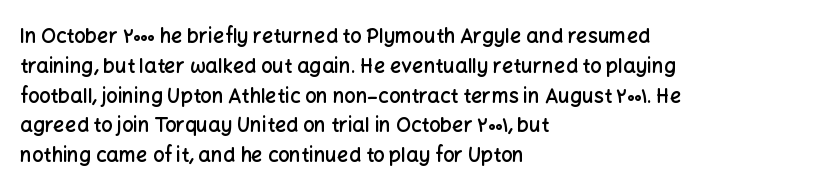
{"italic": "no", "bold": "semi", "underline": "no", "align": "left", "line_spacing": "normal", "line_spacing_ratio": 1.49, "letter_spacing": "normal", "letter_spacing_em": 0.0, "glyph_px": 20}
